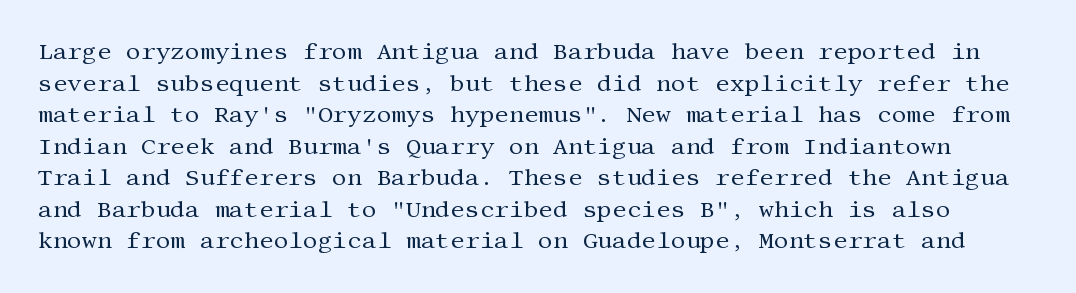
Q: Is the text bold? A: No.
Q: Is the text italic (slanted)? A: No, it is upright.
Q: Is the text underlined? A: No.
Q: Is the spacing between letters normal or unusually wide? A: Normal.
Q: Is the spacing between lines tight, normal or loose? A: Normal.
